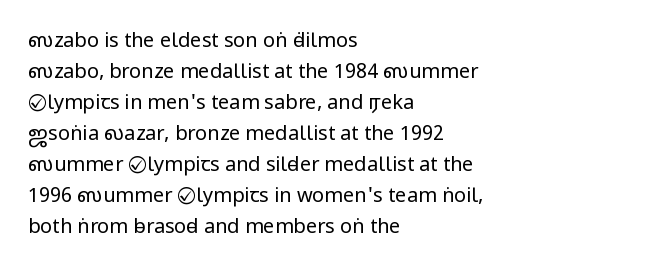
Q: Is the text bold? A: No.
Q: Is the text italic (slanted)? A: No, it is upright.
Q: Is the text underlined? A: No.
Q: How is the paragraph aligned? A: Left-aligned.
Q: Is the spacing between letters normal or unusually wide? A: Normal.
Q: Is the spacing between lines tight, normal or loose? A: Normal.
